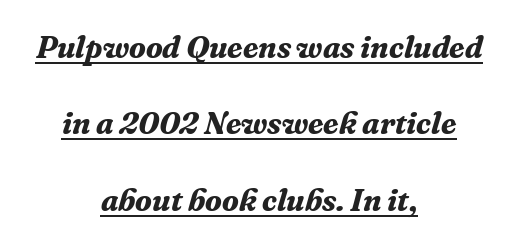
Leading: increased. Character widths vary here, with narrow letters taking less room than wide ones. The compositor balanced each line on the midline. Check the space under the baseline: a stroke is drawn there. Posture: slanted.
